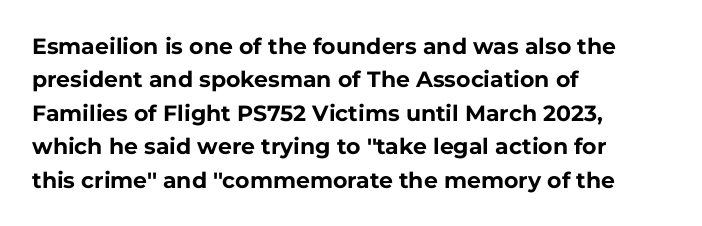
Q: Is the text bold? A: Yes.
Q: Is the text italic (slanted)? A: No, it is upright.
Q: Is the text underlined? A: No.
Q: How is the paragraph aligned? A: Left-aligned.
Q: Is the spacing between letters normal or unusually wide? A: Normal.
Q: Is the spacing between lines tight, normal or loose? A: Normal.
